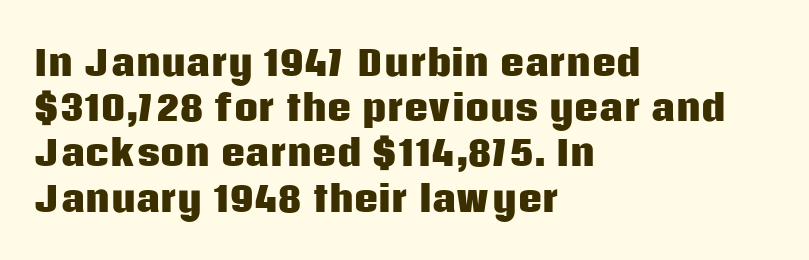
This rendering employs a face without finishing strokes, i.e., a sans-serif. Casual observation: everything's shoved over to the left. When letters stand straight like this, we call the style roman or upright. Is the type bold? Yes — the strokes are clearly thick and heavy. Is this a fixed-width face? No — the glyphs have proportional, varying widths. Clear beneath every line of the passage.
